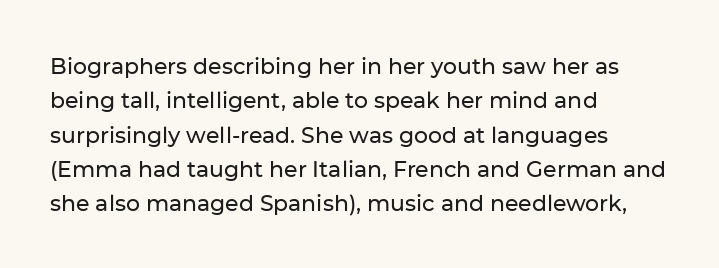
Q: Is the text italic (slanted)? A: No, it is upright.
Q: Is the text underlined? A: No.
Q: How is the paragraph aligned? A: Left-aligned.
Q: Is the spacing between letters normal or unusually wide? A: Normal.
Q: Is the spacing between lines tight, normal or loose? A: Normal.
